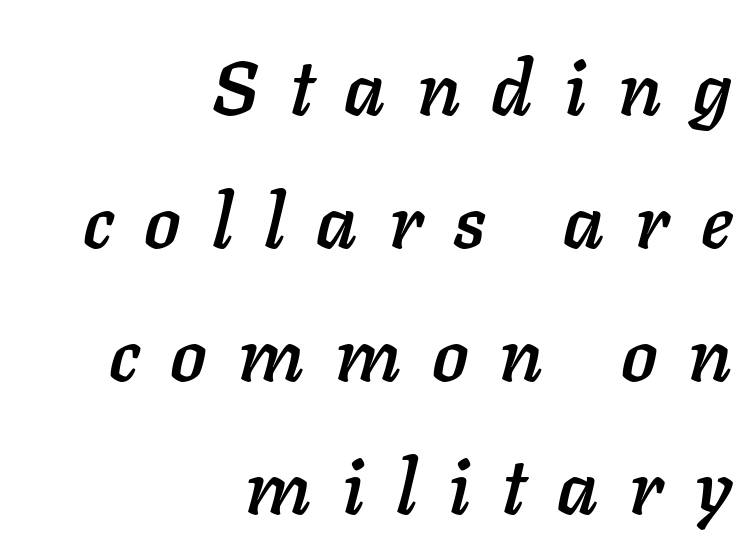
{"italic": "yes", "lean": "right", "slant_degrees": 11, "width": "normal", "stroke_contrast": "low", "x_height": "medium", "monospaced": "no", "underline": "no", "align": "right", "line_spacing_ratio": 1.75, "letter_spacing": "wide", "letter_spacing_em": 0.41, "glyph_px": 76}
